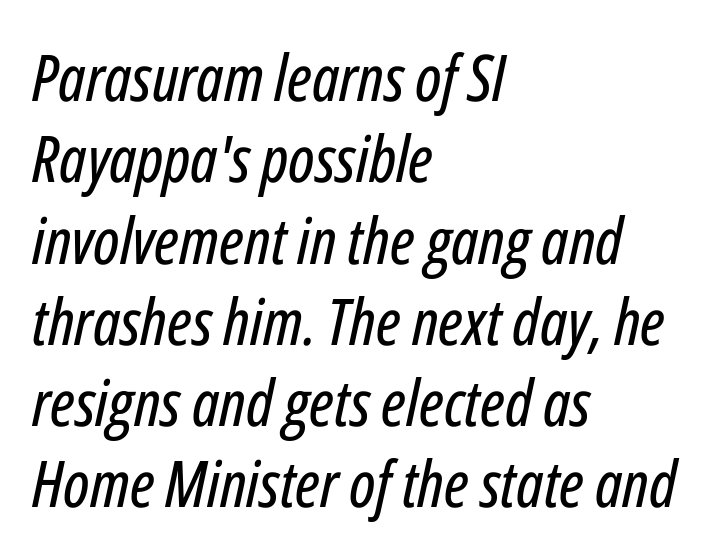
Q: Is the text italic (slanted)? A: Yes, it leans right by about 12 degrees.
Q: Is the text underlined? A: No.
Q: How is the paragraph aligned? A: Left-aligned.
Q: Is the spacing between letters normal or unusually wide? A: Normal.
Q: Is the spacing between lines tight, normal or loose? A: Normal.
Q: Width (condensed, normal, or wide)? A: Condensed.
Q: Stroke contrast? A: Low.
Q: x-height? A: Medium.
Q: Monospaced? A: No.
